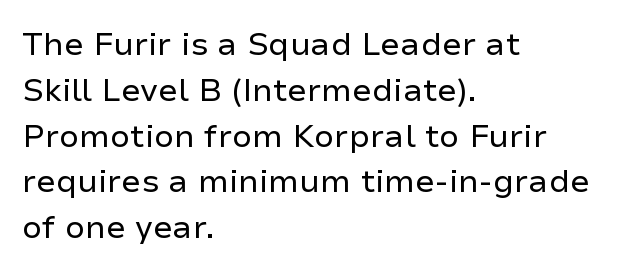
Q: Is the text bold? A: No.
Q: Is the text italic (slanted)? A: No, it is upright.
Q: Is the typeface a serif or a sans-serif typeface? A: Sans-serif.
Q: Is the text underlined? A: No.
Q: How is the paragraph aligned? A: Left-aligned.
Q: Is the spacing between letters normal or unusually wide? A: Normal.
Q: Is the spacing between lines tight, normal or loose? A: Normal.
Q: Width (condensed, normal, or wide)? A: Normal.
Q: Stroke contrast? A: Low.
Q: x-height? A: Medium.
Q: Monospaced? A: No.
